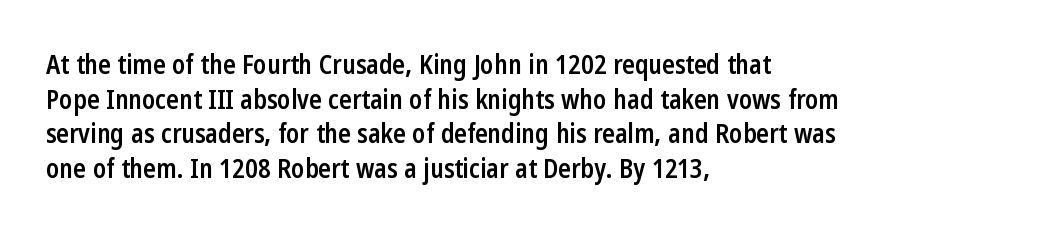
Q: Is the text bold? A: Semi-bold.
Q: Is the text italic (slanted)? A: No, it is upright.
Q: Is the text underlined? A: No.
Q: How is the paragraph aligned? A: Left-aligned.
Q: Is the spacing between letters normal or unusually wide? A: Normal.
Q: Is the spacing between lines tight, normal or loose? A: Normal.
